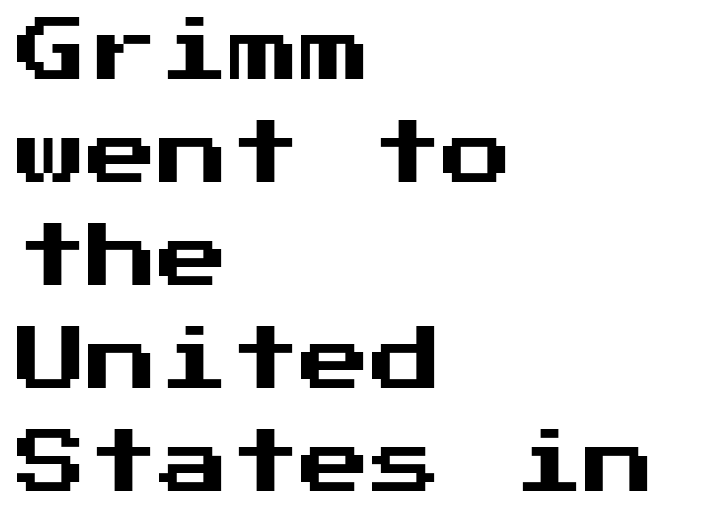
Q: Is the text italic (slanted)? A: No, it is upright.
Q: Is the typeface a serif or a sans-serif typeface? A: Sans-serif.
Q: Is the text underlined? A: No.
Q: How is the paragraph aligned? A: Left-aligned.
Q: Is the spacing between letters normal or unusually wide? A: Normal.
Q: Is the spacing between lines tight, normal or loose? A: Normal.
Q: Width (condensed, normal, or wide)? A: Normal.
Q: Stroke contrast? A: Medium.
Q: x-height? A: Medium.
